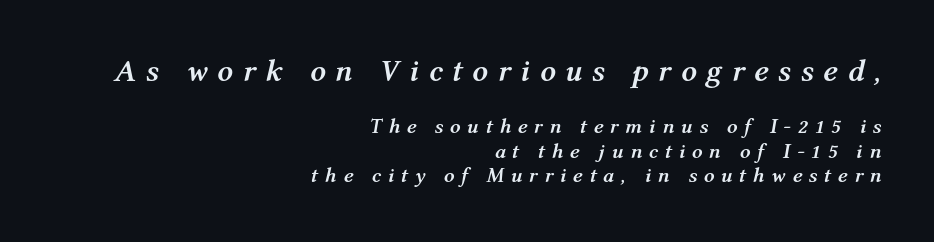
Tall strokes in this sample are angled rather than plumb. Of the two passages, the one on top uses the larger point size. Each line ends at the same right margin while the left side varies. Does extra space separate the letters? Yes, quite a lot of it.
